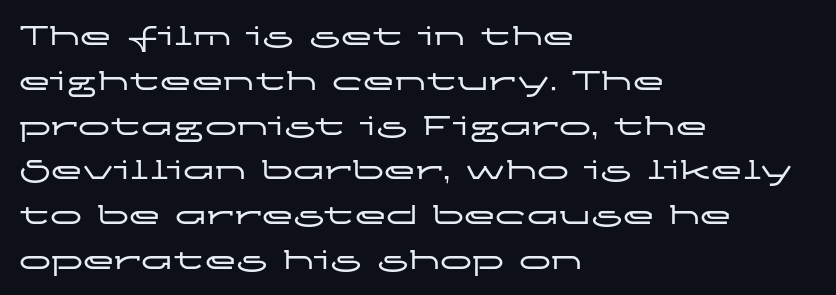
The image shows 32 px wide sans-serif type, upright; set left-aligned, normal line spacing (1.4x), normal letter spacing, not underlined; low stroke contrast and a medium x-height.
